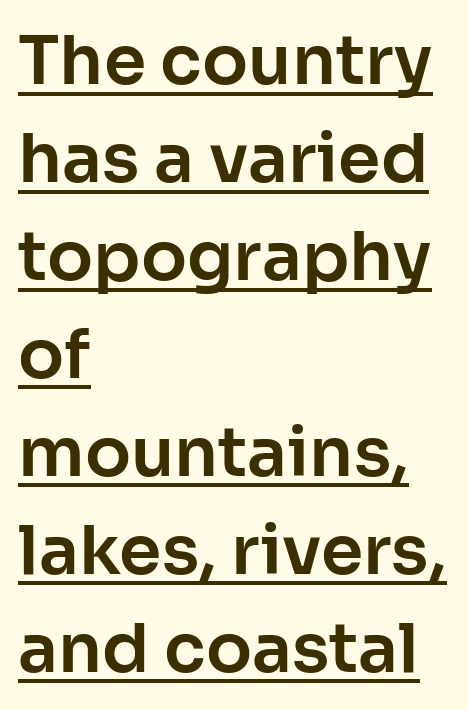
{"serif": "no", "italic": "no", "width": "normal", "stroke_contrast": "low", "x_height": "medium", "monospaced": "no", "underline": "yes", "align": "left", "line_spacing": "normal", "line_spacing_ratio": 1.44, "letter_spacing": "normal", "letter_spacing_em": 0.0, "glyph_px": 68}
